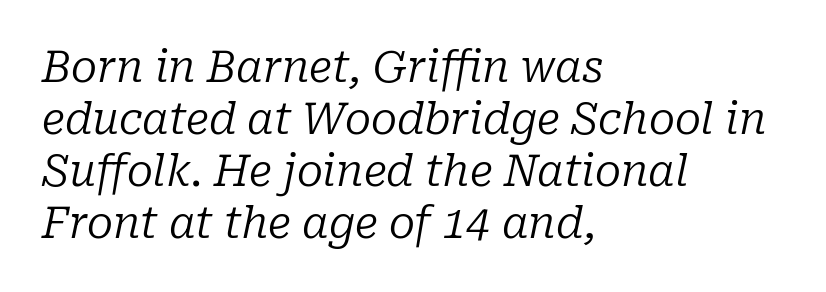
The image shows 43 px regular-weight serif type, italic (leaning right); set left-aligned, line spacing 1.21x, normal letter spacing, not underlined; low stroke contrast and a medium x-height.
